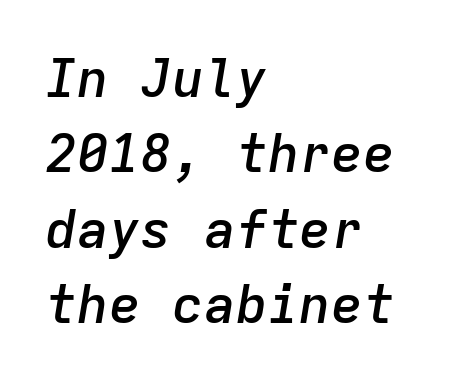
{"italic": "yes", "lean": "right", "slant_degrees": 9, "bold": "semi", "weight": "semibold", "width": "normal", "stroke_contrast": "low", "x_height": "medium", "monospaced": "yes", "underline": "no", "align": "left", "line_spacing": "normal", "line_spacing_ratio": 1.42, "letter_spacing": "normal", "letter_spacing_em": 0.0, "glyph_px": 53}
